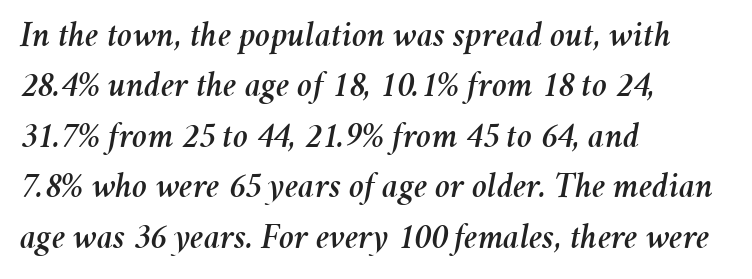
{"italic": "yes", "lean": "right", "slant_degrees": 11, "width": "normal", "stroke_contrast": "medium", "x_height": "medium", "monospaced": "no", "underline": "no", "align": "left", "line_spacing": "normal", "line_spacing_ratio": 1.4, "letter_spacing": "normal", "letter_spacing_em": 0.0, "glyph_px": 36}
